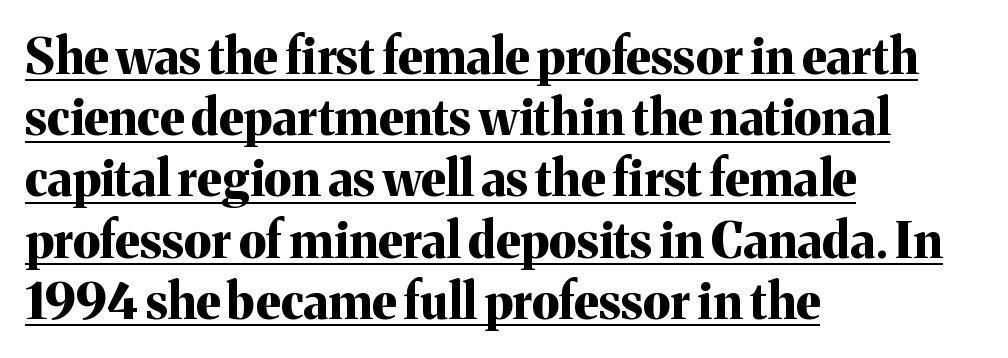
{"serif": "yes", "italic": "no", "bold": "yes", "weight": "bold", "width": "normal", "stroke_contrast": "medium", "x_height": "medium", "monospaced": "no", "underline": "yes", "align": "left", "line_spacing": "normal", "line_spacing_ratio": 1.25, "letter_spacing": "normal", "letter_spacing_em": 0.0, "glyph_px": 49}
